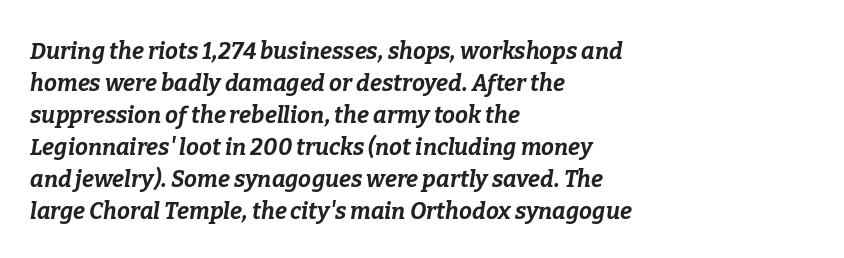
The image shows 23 px bold type, italic (leaning right); set left-aligned, normal line spacing (1.39x), normal letter spacing, not underlined.
